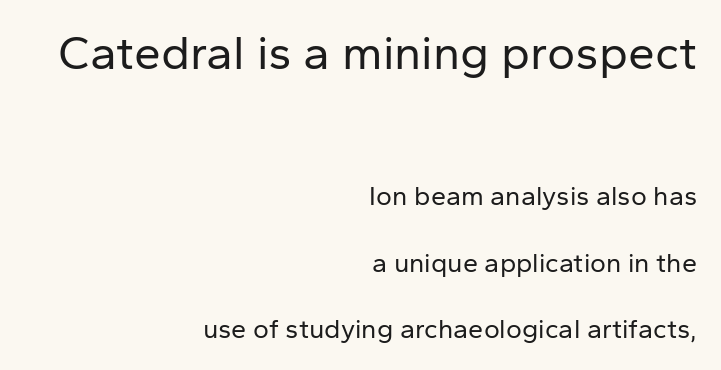
The designer dialed line spacing up above the default. The lettering stays uniformly vertical, giving the passage a roman look. This rendering employs a face without finishing strokes, i.e., a sans-serif. Which margin do the lines hug? The right one — the left edge is uneven.
